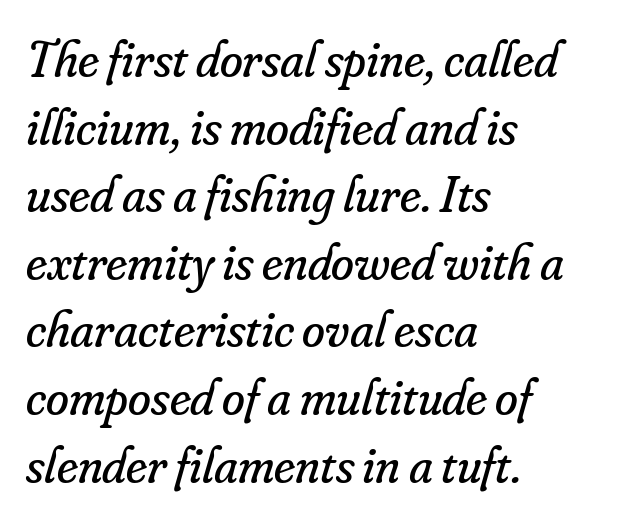
{"serif": "yes", "italic": "yes", "lean": "right", "slant_degrees": 16, "bold": "no", "weight": "regular", "width": "normal", "stroke_contrast": "low", "x_height": "small", "monospaced": "no", "underline": "no", "align": "left", "line_spacing": "normal", "line_spacing_ratio": 1.3, "letter_spacing": "normal", "letter_spacing_em": 0.0, "glyph_px": 52}
